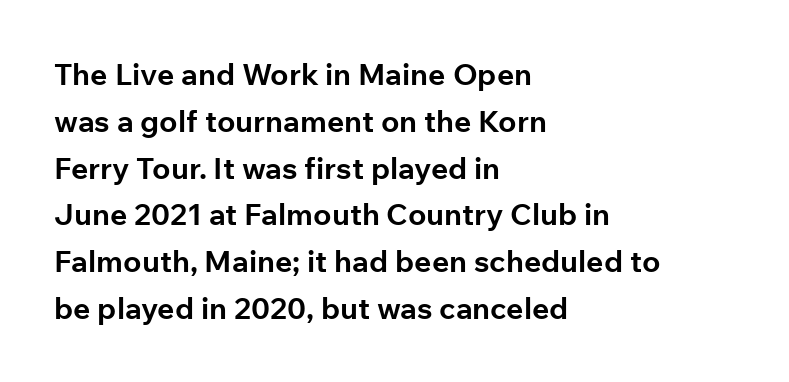
{"serif": "no", "italic": "no", "bold": "yes", "weight": "bold", "width": "normal", "stroke_contrast": "low", "x_height": "medium", "monospaced": "no", "underline": "no", "align": "left", "line_spacing": "normal", "line_spacing_ratio": 1.56, "letter_spacing": "normal", "letter_spacing_em": 0.0, "glyph_px": 30}
